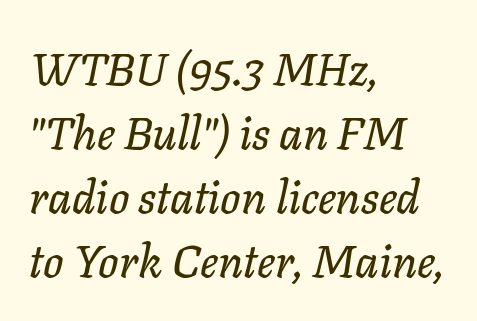
The image shows 45 px text type, italic (leaning right); set left-aligned, normal line spacing (1.42x), normal letter spacing, not underlined; low stroke contrast and a medium x-height.
